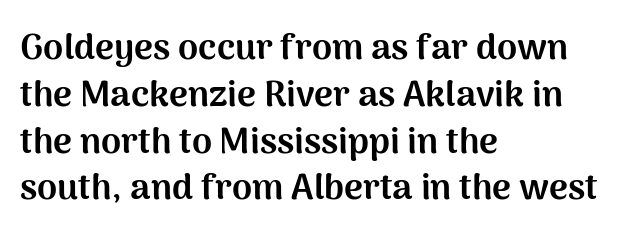
Q: Is the text bold? A: Yes.
Q: Is the text italic (slanted)? A: No, it is upright.
Q: Is the typeface a serif or a sans-serif typeface? A: Sans-serif.
Q: Is the text underlined? A: No.
Q: How is the paragraph aligned? A: Left-aligned.
Q: Is the spacing between letters normal or unusually wide? A: Normal.
Q: Is the spacing between lines tight, normal or loose? A: Normal.
Q: Width (condensed, normal, or wide)? A: Normal.
Q: Stroke contrast? A: Medium.
Q: x-height? A: Medium.
Q: Monospaced? A: No.
